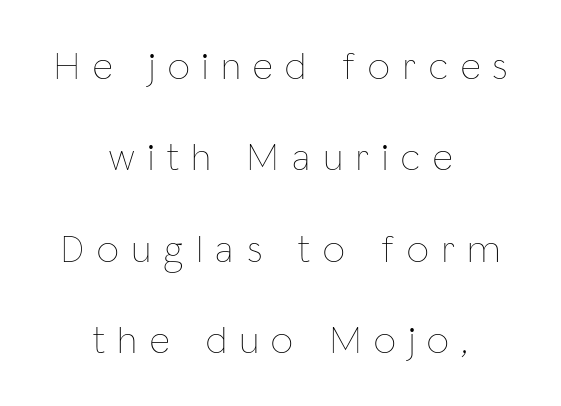
Q: Is the text bold? A: No.
Q: Is the text italic (slanted)? A: No, it is upright.
Q: Is the text underlined? A: No.
Q: How is the paragraph aligned? A: Centered.
Q: Is the spacing between letters normal or unusually wide? A: Unusually wide.
Q: Is the spacing between lines tight, normal or loose? A: Loose.
Q: Width (condensed, normal, or wide)? A: Condensed.
Q: Stroke contrast? A: Low.
Q: x-height? A: Medium.
Q: Monospaced? A: No.
